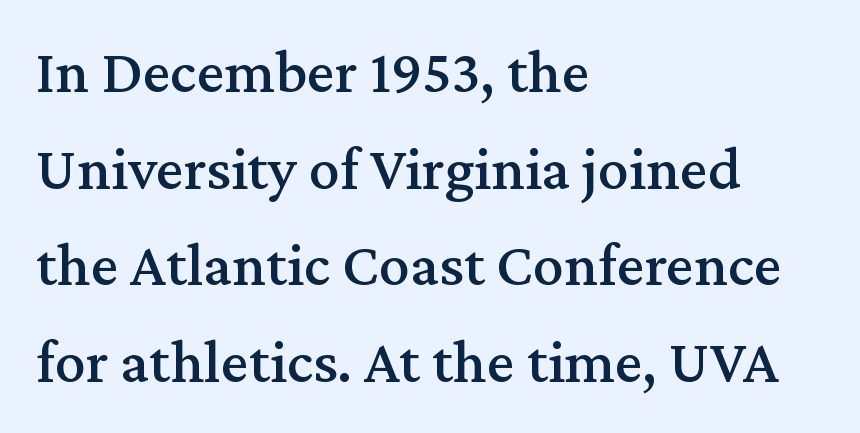
Clear beneath every line of the passage. Character widths vary here, with narrow letters taking less room than wide ones. Observe the serifs anchoring each vertical stroke in this sample. Is the letter spacing exaggerated? No — it looks like the ordinary default. The lines are quadded left. Reading down the column, the eye jumps a familiar distance to each next line.
